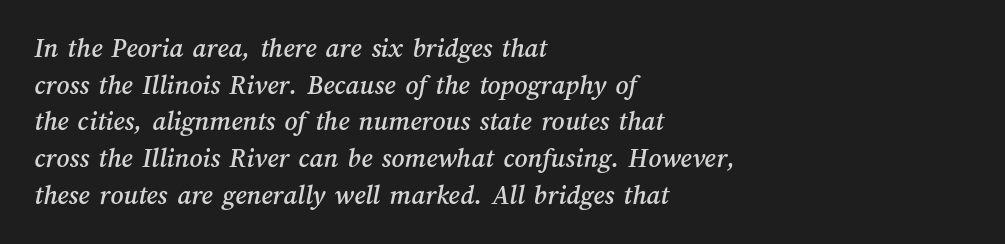
{"width": "normal", "stroke_contrast": "medium", "x_height": "medium", "monospaced": "no", "underline": "no", "align": "left", "line_spacing": "normal", "line_spacing_ratio": 1.31, "letter_spacing": "normal", "letter_spacing_em": 0.0, "glyph_px": 28}
